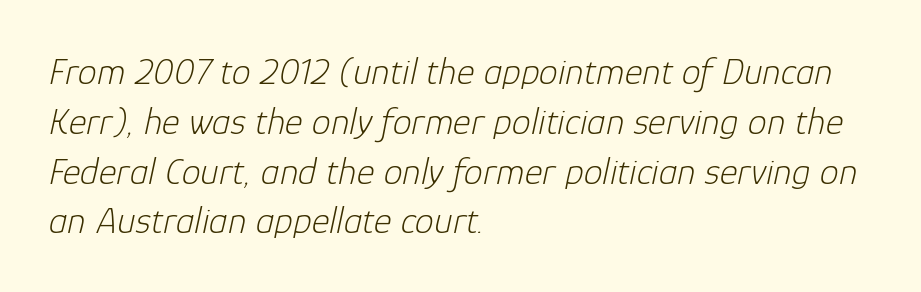
The image shows 38 px light type, italic (leaning right); set left-aligned, normal line spacing (1.31x), normal letter spacing, not underlined; low stroke contrast and a medium x-height.
